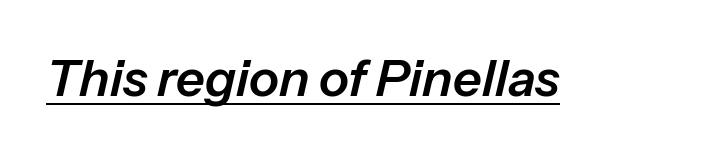
Q: Is the text italic (slanted)? A: Yes, it leans right by about 13 degrees.
Q: Is the text underlined? A: Yes.
Q: Is the spacing between letters normal or unusually wide? A: Normal.
Q: Width (condensed, normal, or wide)? A: Normal.
Q: Stroke contrast? A: Low.
Q: x-height? A: Medium.
Q: Monospaced? A: No.
